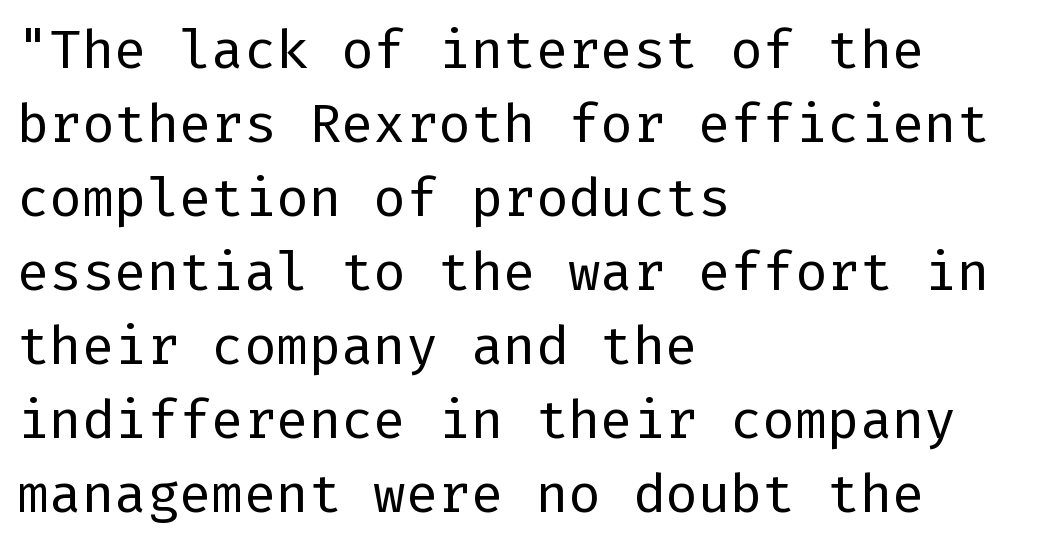
Q: Is the text bold? A: No.
Q: Is the text italic (slanted)? A: No, it is upright.
Q: Is the typeface a serif or a sans-serif typeface? A: Sans-serif.
Q: Is the text underlined? A: No.
Q: How is the paragraph aligned? A: Left-aligned.
Q: Is the spacing between letters normal or unusually wide? A: Normal.
Q: Is the spacing between lines tight, normal or loose? A: Normal.
Q: Width (condensed, normal, or wide)? A: Normal.
Q: Stroke contrast? A: Low.
Q: x-height? A: Medium.
